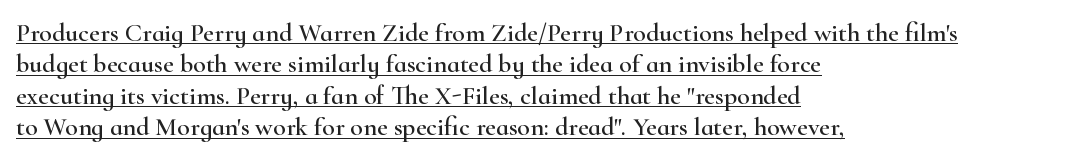
Q: Is the text italic (slanted)? A: No, it is upright.
Q: Is the text underlined? A: Yes.
Q: How is the paragraph aligned? A: Left-aligned.
Q: Is the spacing between letters normal or unusually wide? A: Normal.
